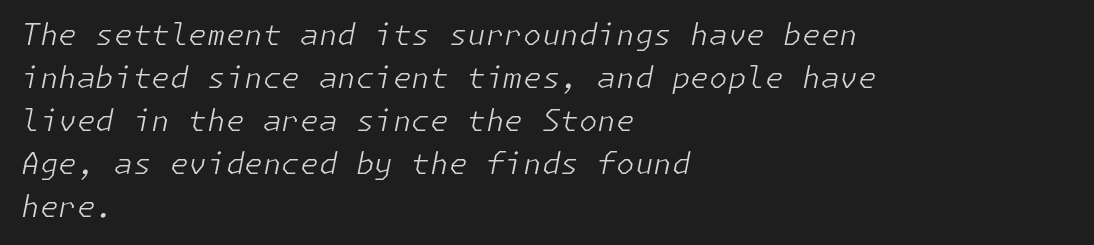
Q: Is the text bold? A: No.
Q: Is the text italic (slanted)? A: Yes, it leans right by about 11 degrees.
Q: Is the text underlined? A: No.
Q: How is the paragraph aligned? A: Left-aligned.
Q: Is the spacing between letters normal or unusually wide? A: Normal.
Q: Is the spacing between lines tight, normal or loose? A: Normal.
Q: Width (condensed, normal, or wide)? A: Normal.
Q: Stroke contrast? A: Low.
Q: x-height? A: Medium.
